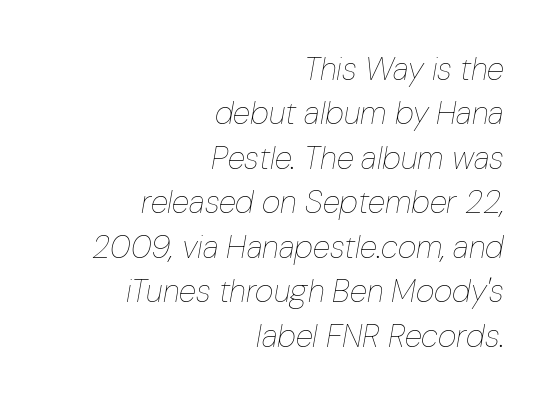
{"italic": "yes", "lean": "right", "slant_degrees": 10, "bold": "no", "weight": "thin", "width": "condensed", "stroke_contrast": "low", "x_height": "medium", "monospaced": "no", "underline": "no", "align": "right", "line_spacing": "normal", "line_spacing_ratio": 1.39, "letter_spacing": "normal", "letter_spacing_em": 0.0, "glyph_px": 32}
